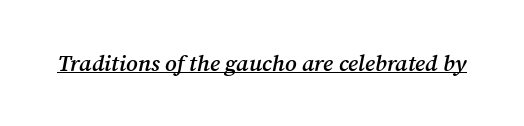
Q: Is the text bold? A: Semi-bold.
Q: Is the text italic (slanted)? A: Yes, it leans right by about 12 degrees.
Q: Is the text underlined? A: Yes.
Q: Is the spacing between letters normal or unusually wide? A: Normal.
